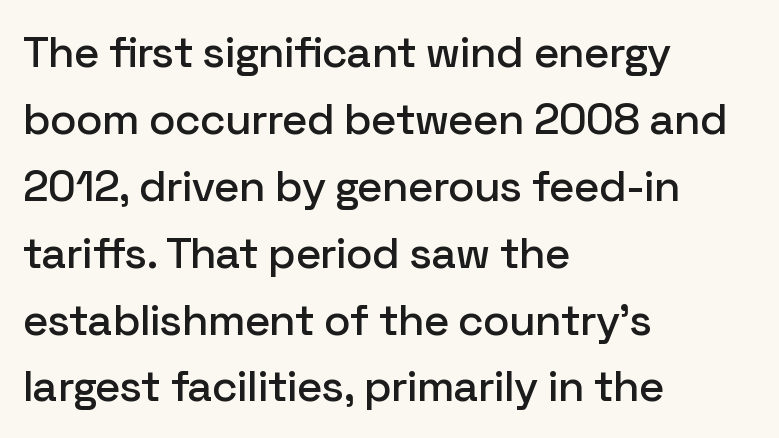
{"serif": "no", "italic": "no", "width": "normal", "stroke_contrast": "low", "x_height": "medium", "monospaced": "no", "underline": "no", "align": "left", "line_spacing": "normal", "line_spacing_ratio": 1.52, "letter_spacing": "normal", "letter_spacing_em": 0.0, "glyph_px": 44}
